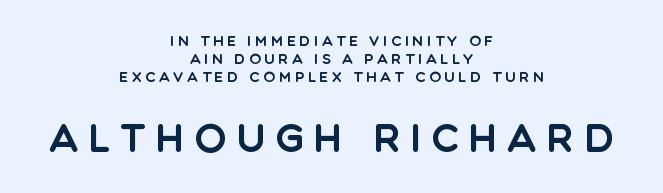
{"serif": "no", "italic": "no", "width": "normal", "x_height": "large", "monospaced": "no", "underline": "no", "align": "center", "line_spacing": "normal", "line_spacing_ratio": 1.3, "letter_spacing": "wide", "letter_spacing_em": 0.26, "larger_block": "second", "size_ratio": 2.71, "glyph_px": 38}
